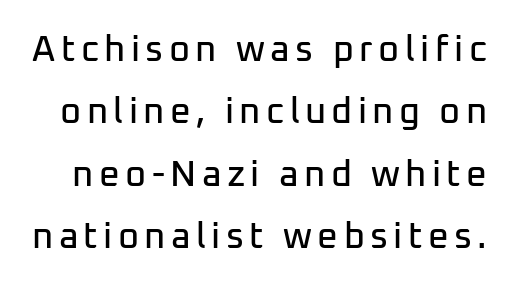
Plain, unruled lines of type. Quick note: not italic, upright. A sans-serif font was chosen for this passage. Here the designer chose a conventional face with non-uniform glyph widths.
